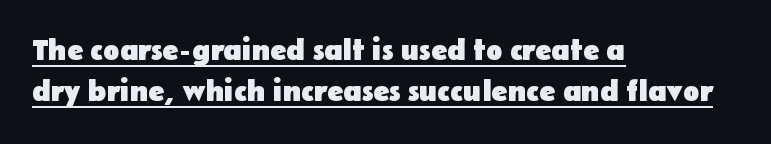
Glyph-to-glyph distance matches everyday printed text. Weight: bold. A typesetter would call this proportional, since set widths differ per character. Stroke terminals: plain, sans-serif. Quick note: interline space is typical. Descenders here cross a horizontal rule under the line.
